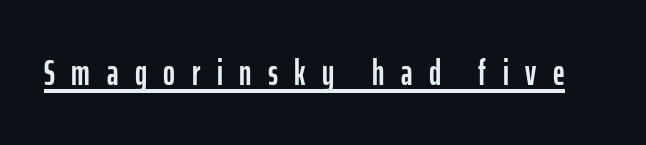
The face used here is proportionally spaced, like ordinary book or web type. In terms of posture, this sample is upright. Check where the strokes stop: nothing finishes them off — pure sans. Glyph-to-glyph distance is far greater than everyday printed text. Is there an underline? Yes — a line sits under the letters.
